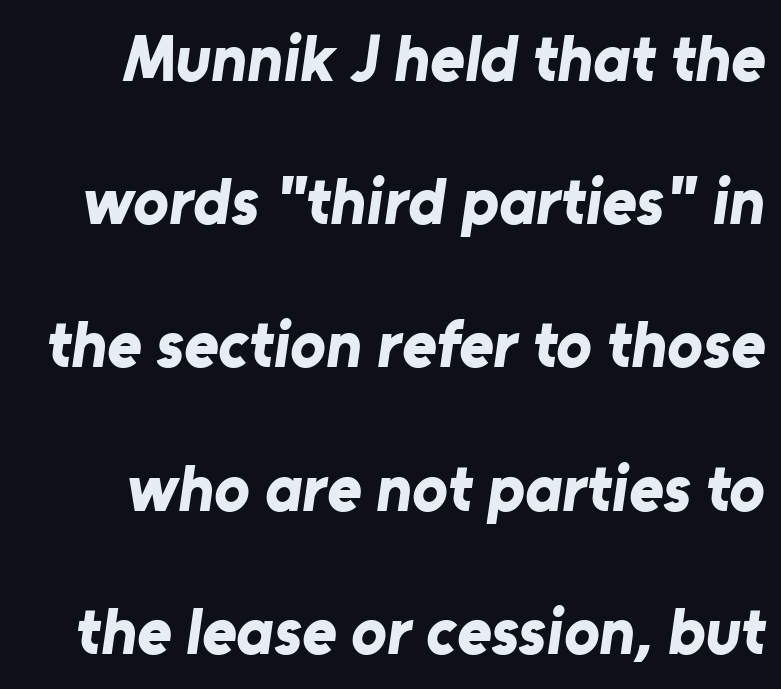
Q: Is the text bold? A: Yes.
Q: Is the typeface a serif or a sans-serif typeface? A: Sans-serif.
Q: Is the text underlined? A: No.
Q: Is the spacing between letters normal or unusually wide? A: Normal.
Q: Is the spacing between lines tight, normal or loose? A: Loose.
Q: Width (condensed, normal, or wide)? A: Normal.
Q: Stroke contrast? A: Low.
Q: x-height? A: Medium.
Q: Monospaced? A: No.
